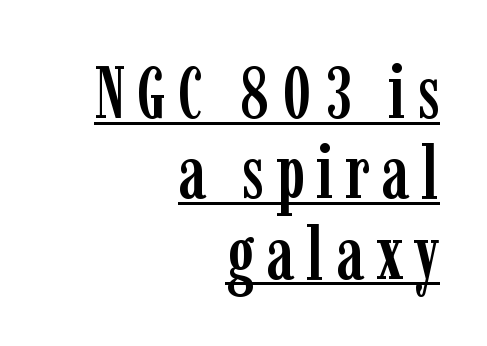
{"serif": "yes", "italic": "no", "width": "condensed", "stroke_contrast": "low", "x_height": "medium", "monospaced": "no", "underline": "yes", "align": "right", "line_spacing": "tight", "line_spacing_ratio": 1.1, "glyph_px": 73}
